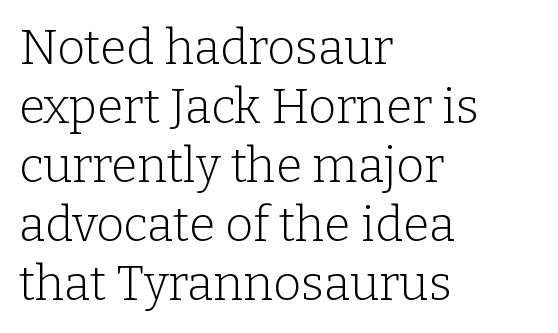
Spacing between characters is what you'd get straight out of the box. The rendering uses natural spacing where letterforms have individual widths. A typesetter would mark this as roman, not italic. The string is rendered with underlining switched off. Type style note: has serifs.
